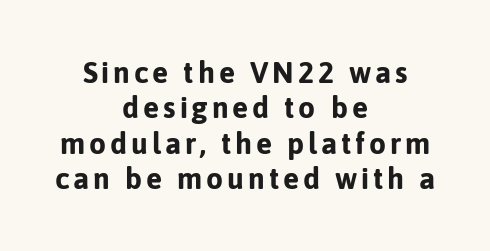
{"serif": "no", "italic": "no", "bold": "yes", "weight": "bold", "width": "normal", "stroke_contrast": "low", "x_height": "medium", "monospaced": "no", "underline": "no", "align": "center", "line_spacing_ratio": 1.18, "glyph_px": 30}
